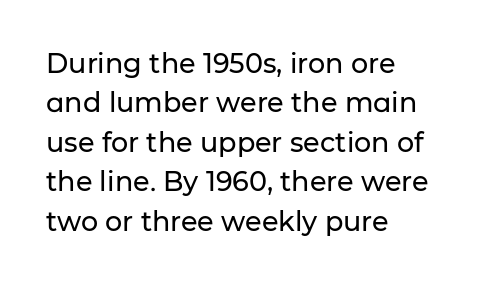
Rule under the text: the space is simply empty. The passage is arranged the way most books set body copy — flush left. This is the regular roman posture of the typeface. Default kerning and tracking; the words read as compact shapes.
